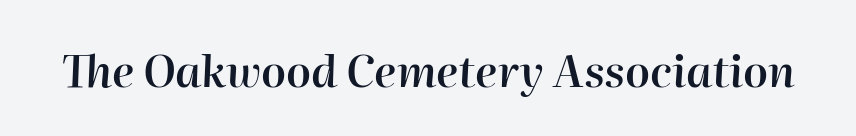
Q: Is the text bold? A: Semi-bold.
Q: Is the text italic (slanted)? A: Yes, it leans right by about 2 degrees.
Q: Is the text underlined? A: No.
Q: Is the spacing between letters normal or unusually wide? A: Normal.
Q: Width (condensed, normal, or wide)? A: Normal.
Q: Stroke contrast? A: High.
Q: x-height? A: Medium.
Q: Monospaced? A: No.
